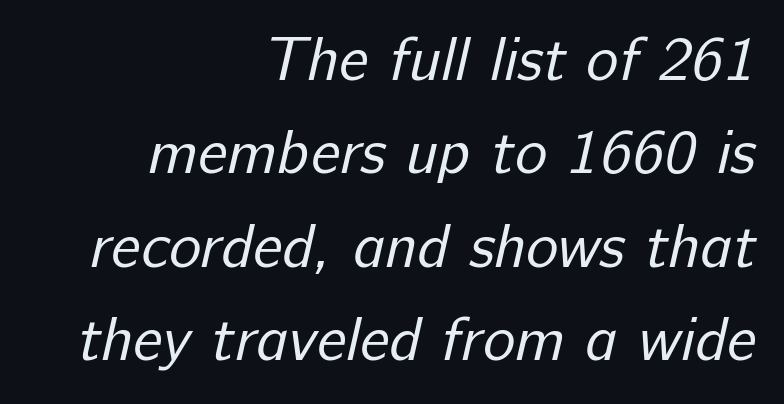
Q: Is the text bold? A: No.
Q: Is the typeface a serif or a sans-serif typeface? A: Sans-serif.
Q: Is the text underlined? A: No.
Q: How is the paragraph aligned? A: Right-aligned.
Q: Is the spacing between letters normal or unusually wide? A: Normal.
Q: Is the spacing between lines tight, normal or loose? A: Normal.
Q: Width (condensed, normal, or wide)? A: Normal.
Q: Stroke contrast? A: Low.
Q: x-height? A: Medium.
Q: Monospaced? A: No.
